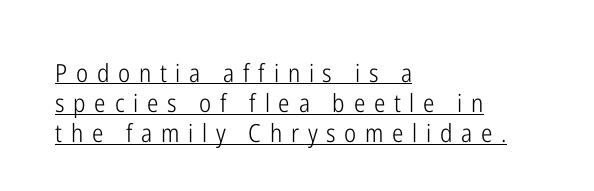
The image shows 25 px text type, upright; set left-aligned, line spacing 1.21x, unusually wide letter spacing (+0.35 em), underlined.
